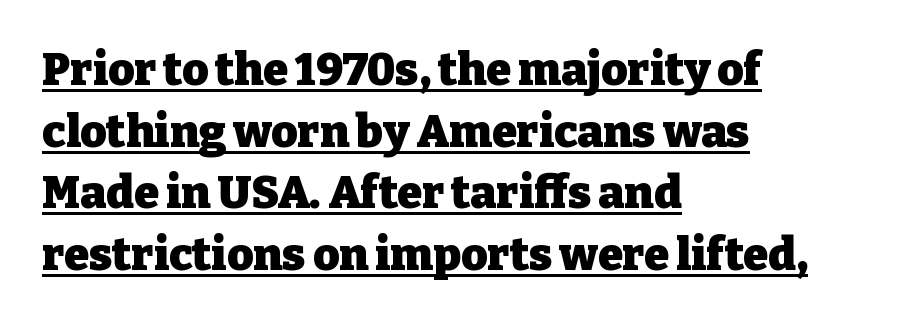
{"serif": "yes", "italic": "no", "bold": "yes", "weight": "heavy", "width": "normal", "stroke_contrast": "low", "x_height": "medium", "monospaced": "no", "underline": "yes", "align": "left", "line_spacing": "normal", "line_spacing_ratio": 1.37, "letter_spacing": "normal", "letter_spacing_em": 0.0, "glyph_px": 45}
